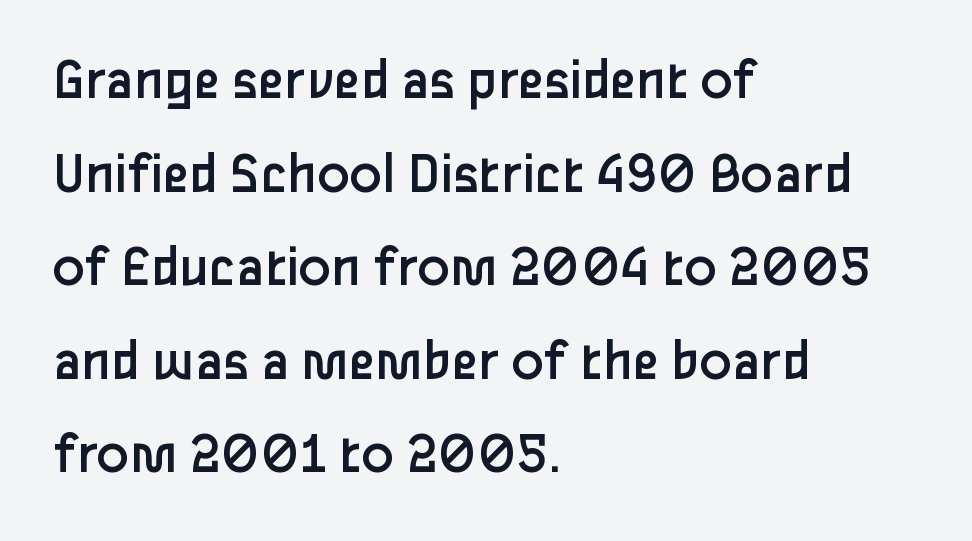
{"serif": "no", "italic": "no", "bold": "no", "weight": "regular", "width": "normal", "stroke_contrast": "low", "x_height": "medium", "monospaced": "no", "underline": "no", "align": "left", "line_spacing": "normal", "line_spacing_ratio": 1.56, "letter_spacing": "normal", "letter_spacing_em": 0.0, "glyph_px": 60}
